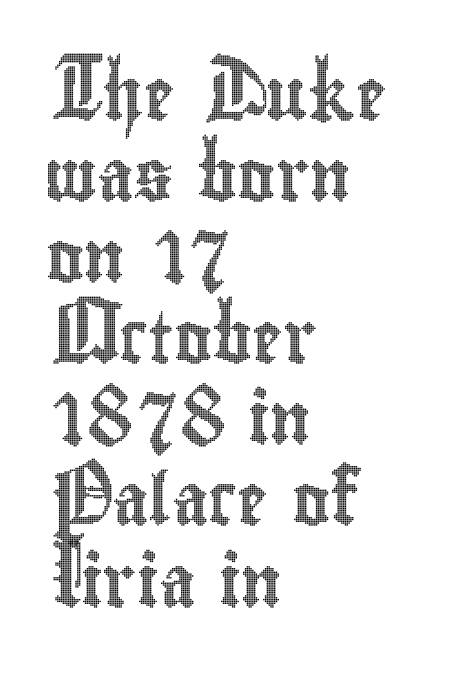
Any mark beneath the type? The region is blank. Visually the block forms a straight wall on the left and a jagged coastline on the right. Every stem runs plumb, perpendicular to the baseline. Standard letterfit; no display-style spreading of the glyphs.
